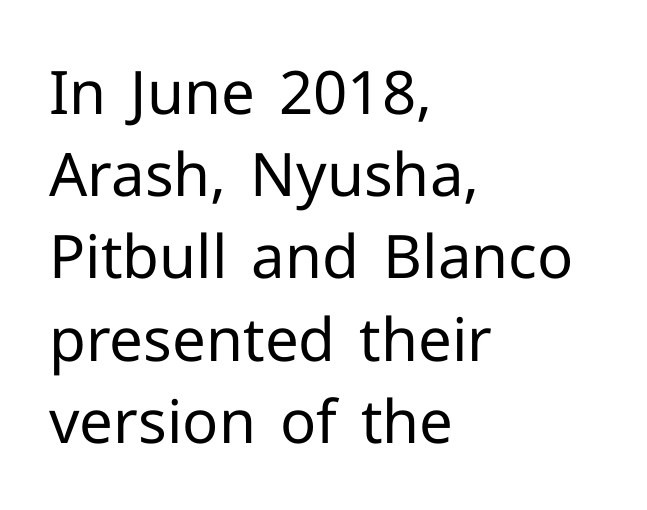
Line beginnings align vertically; line endings do not. I'd call this a sans setting — the letters go barefoot. Caption: face not bold, strokes unweighted. Character widths vary here, with narrow letters taking less room than wide ones.
